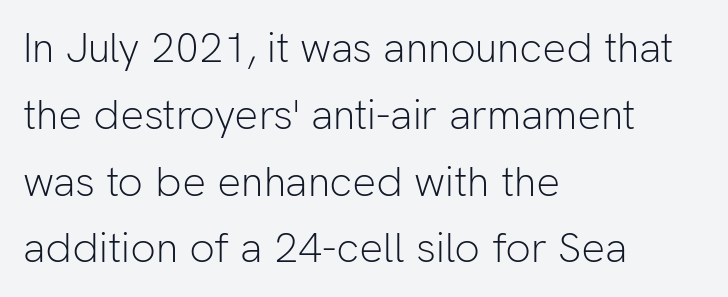
A light-to-regular cut is what we see here. Proportional: the letters do not fall into vertical columns. To sum up the face: it is a sans, with no serifs. If you measured baseline to baseline, you'd find a middling distance. Italic: no, the glyphs are upright roman. Short note: letters normally spaced.
